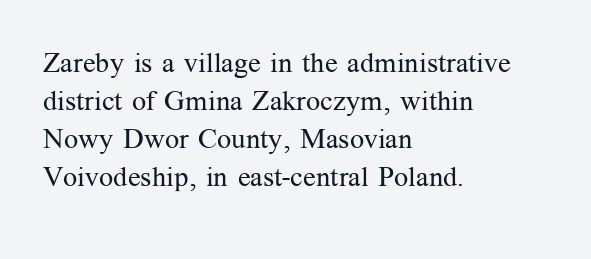
The rendering uses a moderate line-height, typical for paragraphs. Weight: not bold — regular or lighter. A classic flush-left, rag-right setting is used for this passage. The glyphs are unaccompanied by any horizontal stroke below them. The letters sit at their default tracking, neither squeezed nor spread.
